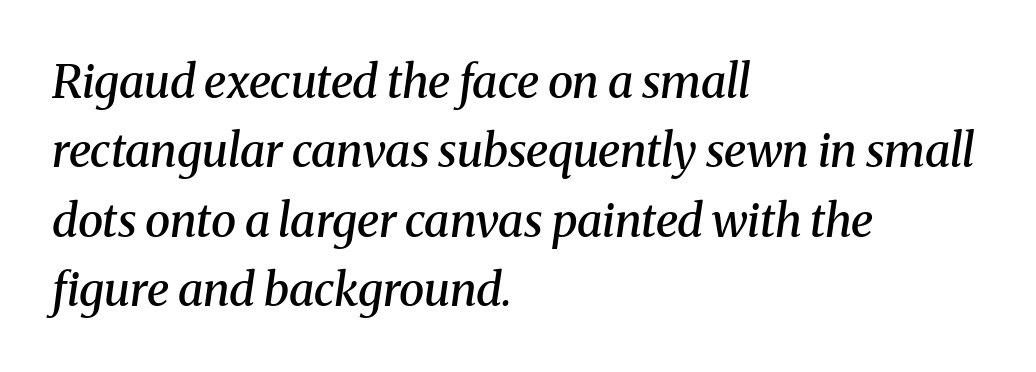
{"serif": "yes", "italic": "yes", "lean": "right", "slant_degrees": 8, "bold": "semi", "weight": "semibold", "width": "normal", "stroke_contrast": "medium", "x_height": "medium", "monospaced": "no", "underline": "no", "align": "left", "line_spacing": "normal", "line_spacing_ratio": 1.51, "letter_spacing": "normal", "letter_spacing_em": 0.0, "glyph_px": 46}
